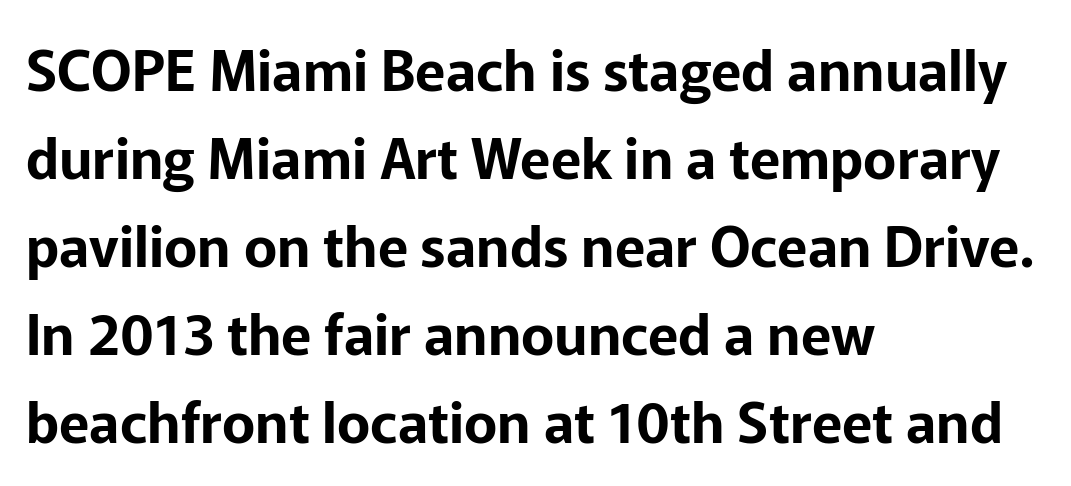
The image shows 56 px sans-serif type, upright; set left-aligned, normal line spacing (1.57x), normal letter spacing, not underlined; low stroke contrast and a medium x-height.
